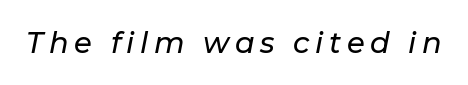
Spacing verdict: proportional, widths tailored to each character. The rendering applies a slant to the glyphs. The strip under each line holds only bare page.
